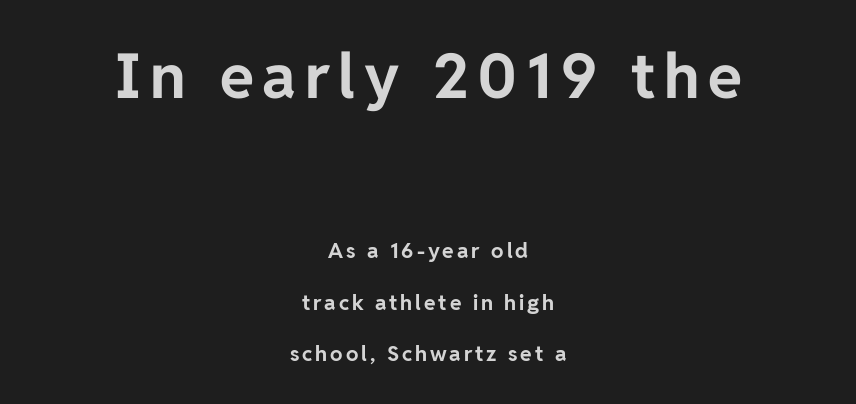
Rows of type keep a wide berth in the vertical direction. Lines of text with bare space underneath. Strong, thick strokes mark this as bold type. The font's upright variant was chosen for this text.
